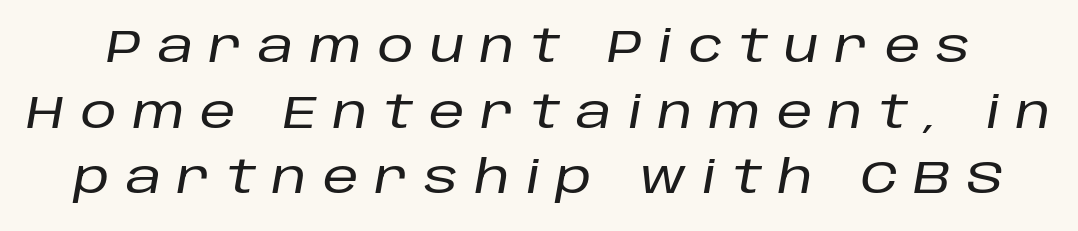
Q: Is the text italic (slanted)? A: Yes, it leans right by about 10 degrees.
Q: Is the text underlined? A: No.
Q: Is the spacing between letters normal or unusually wide? A: Unusually wide.
Q: Is the spacing between lines tight, normal or loose? A: Normal.
Q: Width (condensed, normal, or wide)? A: Normal.
Q: Stroke contrast? A: Low.
Q: x-height? A: Large.
Q: Monospaced? A: No.
